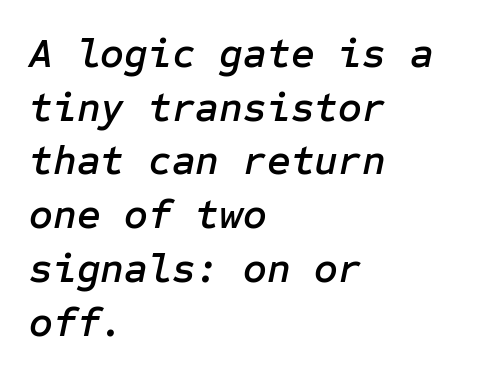
The image shows 41 px text type, italic (leaning right); set left-aligned, normal line spacing (1.31x), normal letter spacing, not underlined; low stroke contrast and a medium x-height.
